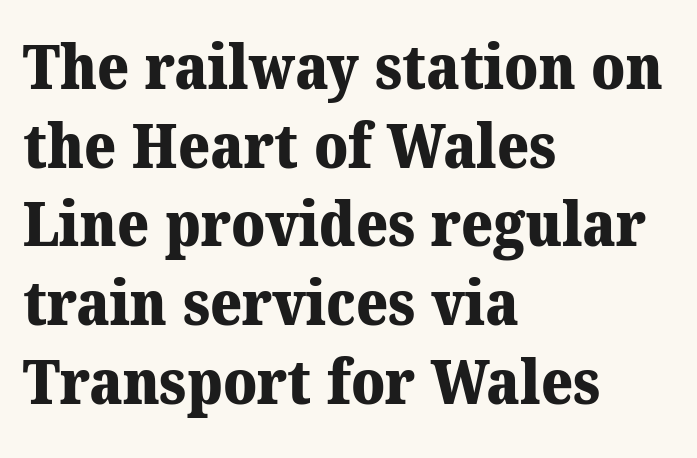
Notice how descenders clear the ascenders below comfortably — that's standard leading. Typographic density is high because the face is bold. Line beginnings align vertically; line endings do not. Glance below the letters and you will spot only blank space. Classification — serif.
